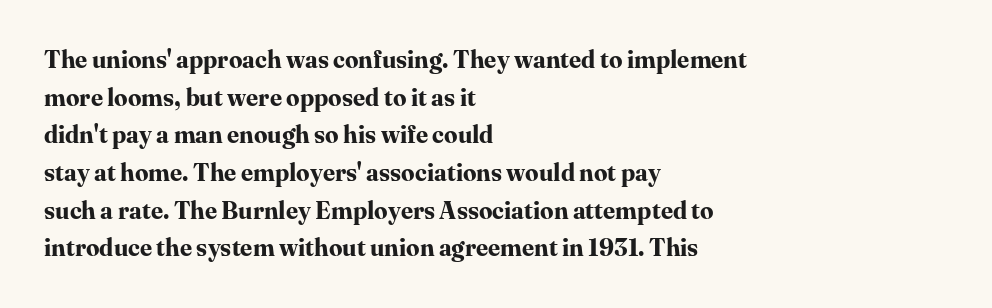
Q: Is the text bold? A: Yes.
Q: Is the text italic (slanted)? A: No, it is upright.
Q: Is the text underlined? A: No.
Q: How is the paragraph aligned? A: Left-aligned.
Q: Is the spacing between letters normal or unusually wide? A: Normal.
Q: Is the spacing between lines tight, normal or loose? A: Normal.
